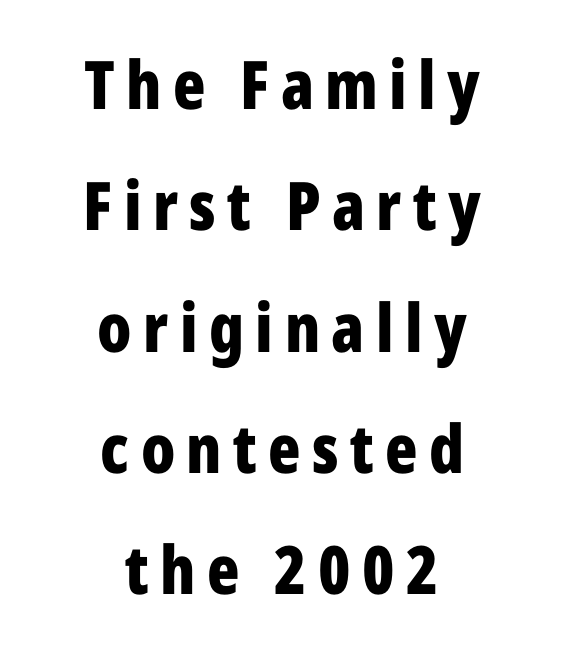
{"serif": "no", "italic": "no", "bold": "yes", "weight": "bold", "width": "condensed", "stroke_contrast": "low", "x_height": "medium", "monospaced": "no", "underline": "no", "align": "center", "line_spacing_ratio": 1.81, "glyph_px": 67}
